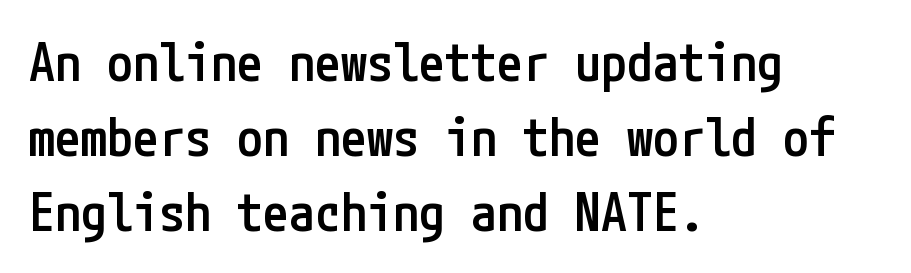
Q: Is the text bold? A: Semi-bold.
Q: Is the text italic (slanted)? A: No, it is upright.
Q: Is the typeface a serif or a sans-serif typeface? A: Sans-serif.
Q: Is the text underlined? A: No.
Q: How is the paragraph aligned? A: Left-aligned.
Q: Is the spacing between letters normal or unusually wide? A: Normal.
Q: Is the spacing between lines tight, normal or loose? A: Normal.
Q: Width (condensed, normal, or wide)? A: Condensed.
Q: Stroke contrast? A: Low.
Q: x-height? A: Medium.
